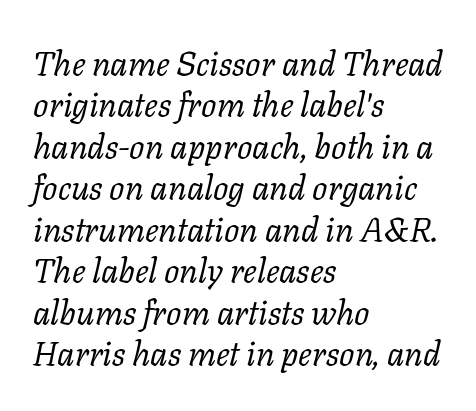
Q: Is the text bold? A: No.
Q: Is the text italic (slanted)? A: Yes, it leans right by about 11 degrees.
Q: Is the typeface a serif or a sans-serif typeface? A: Serif.
Q: Is the text underlined? A: No.
Q: How is the paragraph aligned? A: Left-aligned.
Q: Is the spacing between letters normal or unusually wide? A: Normal.
Q: Width (condensed, normal, or wide)? A: Normal.
Q: Stroke contrast? A: Low.
Q: x-height? A: Medium.
Q: Monospaced? A: No.
